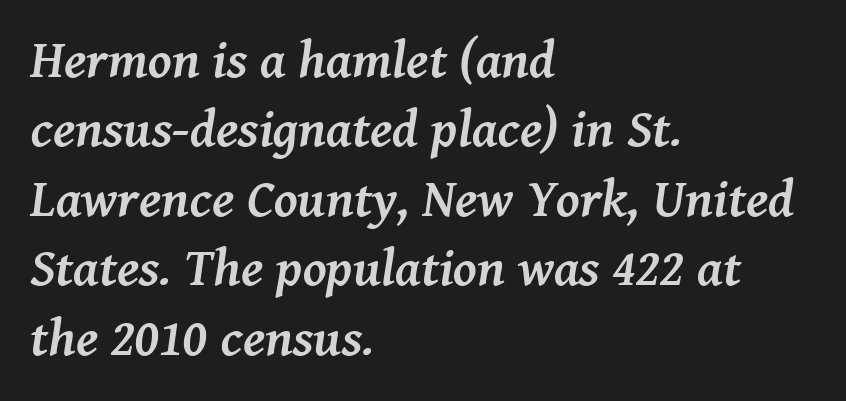
The image shows 53 px semibold serif type, italic (leaning right); set left-aligned, normal line spacing (1.31x), normal letter spacing, not underlined; medium stroke contrast and a medium x-height.
